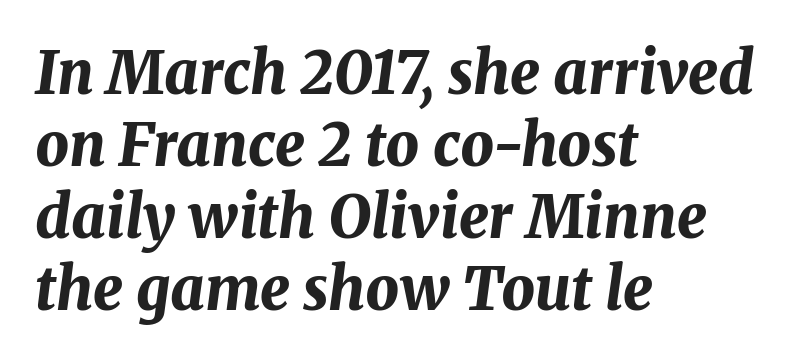
{"italic": "yes", "lean": "right", "slant_degrees": 8, "bold": "yes", "weight": "bold", "width": "normal", "stroke_contrast": "medium", "x_height": "medium", "monospaced": "no", "underline": "no", "align": "left", "line_spacing_ratio": 1.22, "letter_spacing": "normal", "letter_spacing_em": 0.0, "glyph_px": 59}
